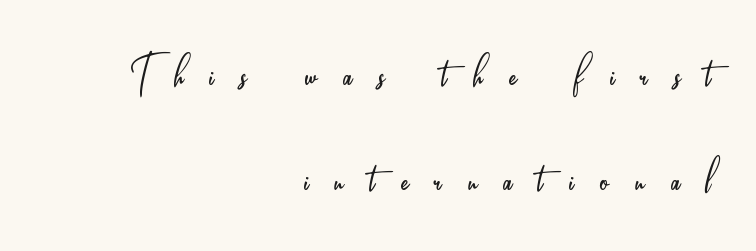
{"serif": "no", "bold": "no", "weight": "light", "width": "condensed", "stroke_contrast": "low", "x_height": "small", "monospaced": "no", "underline": "no", "align": "right", "line_spacing": "loose", "line_spacing_ratio": 1.95, "letter_spacing": "wide", "letter_spacing_em": 0.48, "glyph_px": 54}
